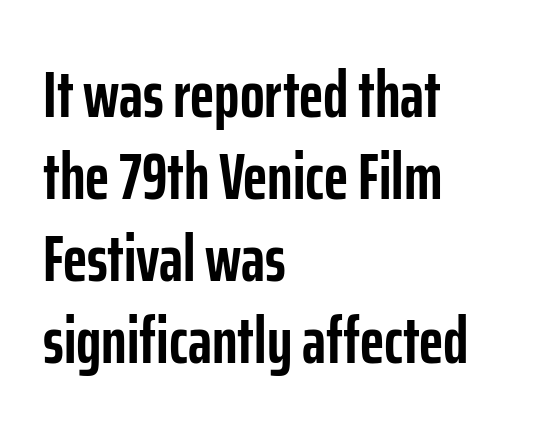
The image shows 65 px semibold, condensed sans-serif type, upright; set left-aligned, normal line spacing (1.26x), normal letter spacing, not underlined; low stroke contrast and a medium x-height.
